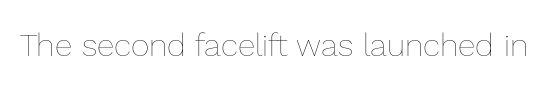
Glance below the letters and you will spot only blank space. The face used here is rendered with its standard letterfit. The letters advance in unequal steps, a hallmark of proportional type. The lettering stays uniformly vertical, giving the passage a roman look. A quiet, ordinary-to-light weight characterises the typeface.
